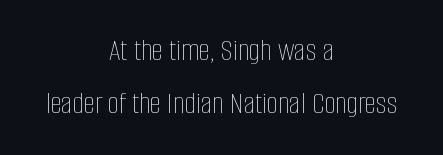
{"italic": "no", "bold": "no", "weight": "thin", "width": "condensed", "stroke_contrast": "low", "x_height": "large", "monospaced": "no", "underline": "no", "align": "center", "line_spacing": "normal", "line_spacing_ratio": 1.66, "letter_spacing": "normal", "letter_spacing_em": 0.0, "glyph_px": 32}
